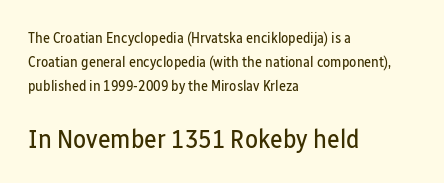
{"italic": "no", "bold": "no", "underline": "no", "align": "left", "line_spacing": "normal", "line_spacing_ratio": 1.6, "letter_spacing": "normal", "letter_spacing_em": 0.0, "larger_block": "second", "size_ratio": 1.8, "glyph_px": 27}
